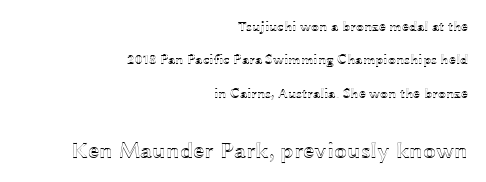
The image shows 23 px text type, upright; set right-aligned, loose line spacing (2.39x), normal letter spacing, not underlined; the second (bottom) block is 1.64x larger.
